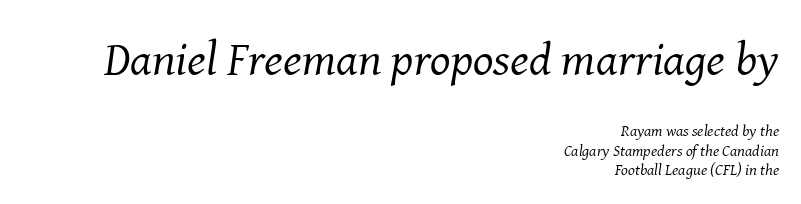
The image shows 48 px regular-weight serif type, italic (leaning right); set right-aligned, line spacing 1.21x, normal letter spacing, not underlined; the first (top) block is 3.0x larger; medium stroke contrast and a medium x-height.
